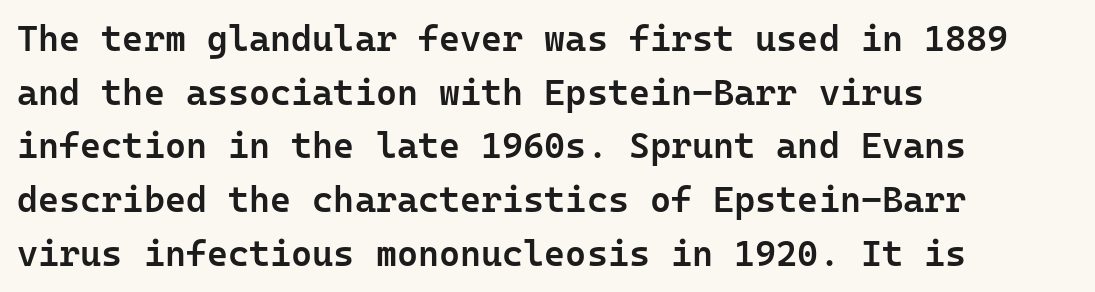
Standard letterfit; no display-style spreading of the glyphs. The space directly below the letters is spotless. Strokes here are thickened, but only to semibold level. In CSS terms this would be text-align: left.
